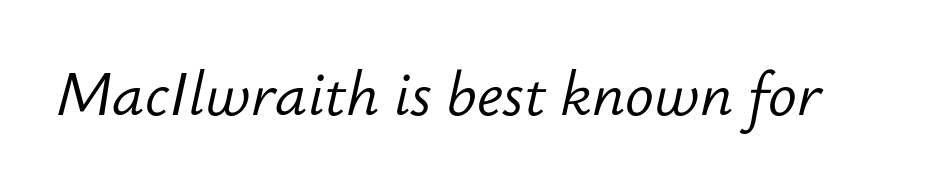
No chunkiness to these letters — they're not bold. These lines were composed using italics. Each row of text sits above clean, open space. The passage shown is typed in a proportional face where columns would drift.
